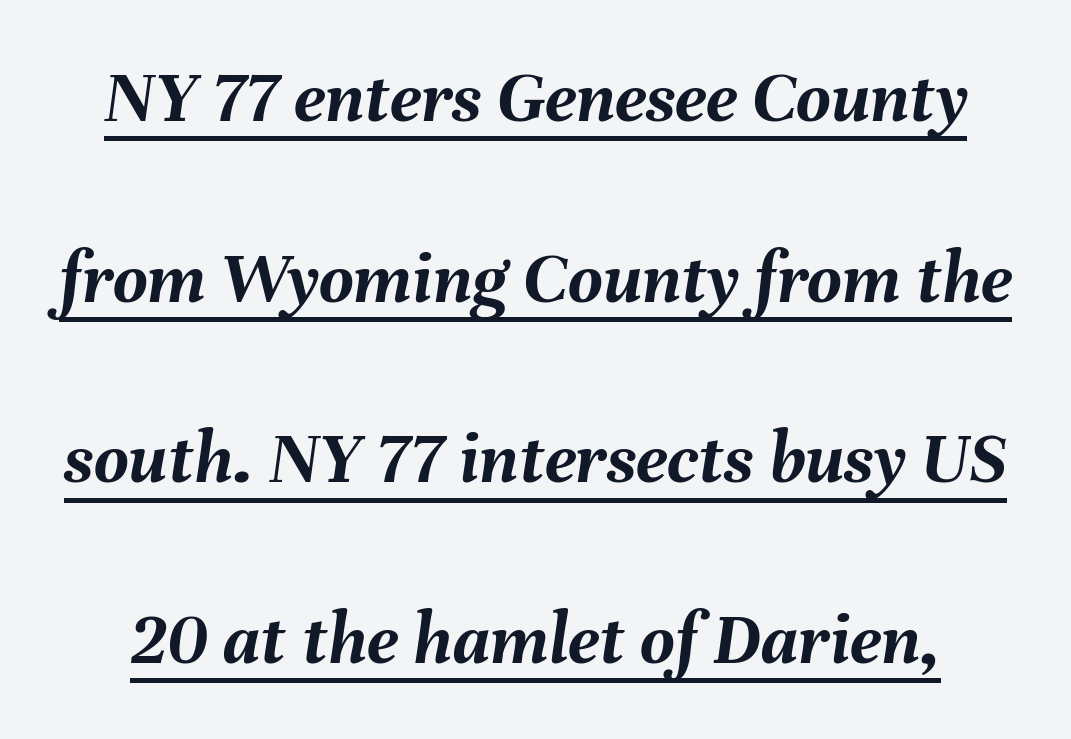
Looks like regular typesetting: each glyph gets only the width it needs. The face used here has the dense, thick strokes of a bold. It's the slanting kind of type. The rendering uses the underline text-decoration.
